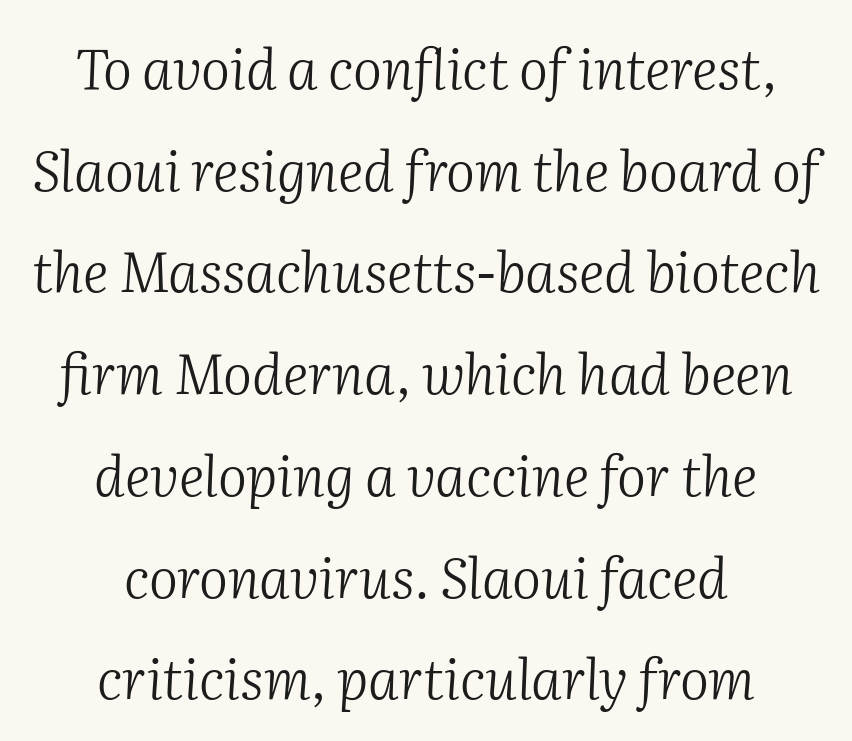
Q: Is the text bold? A: No.
Q: Is the text italic (slanted)? A: Yes, it leans right by about 2 degrees.
Q: Is the typeface a serif or a sans-serif typeface? A: Serif.
Q: Is the text underlined? A: No.
Q: How is the paragraph aligned? A: Centered.
Q: Is the spacing between letters normal or unusually wide? A: Normal.
Q: Width (condensed, normal, or wide)? A: Normal.
Q: Stroke contrast? A: Medium.
Q: x-height? A: Medium.
Q: Monospaced? A: No.
